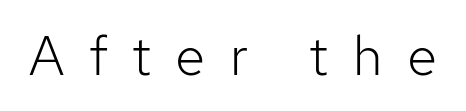
The image shows 55 px light sans-serif type, upright; set unusually wide letter spacing (+0.44 em), not underlined; low stroke contrast and a medium x-height.
